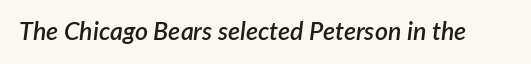
These lines carry some extra weight — a demibold, not a full bold. Tracking value appears to be zero — textbook default spacing. The glyphs look as if they've been sheared to an angle. The area under the type is left untouched.
